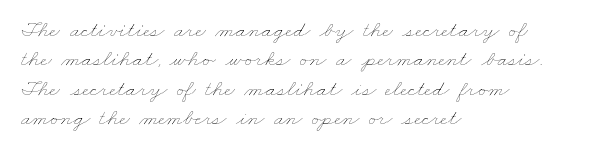
{"bold": "no", "underline": "no", "align": "left", "line_spacing": "normal", "line_spacing_ratio": 1.28, "letter_spacing": "normal", "letter_spacing_em": 0.0, "glyph_px": 23}
